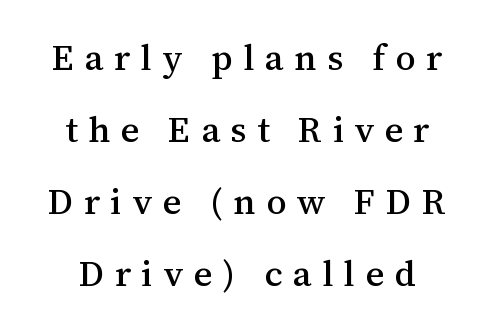
Q: Is the text italic (slanted)? A: No, it is upright.
Q: Is the typeface a serif or a sans-serif typeface? A: Serif.
Q: Is the text underlined? A: No.
Q: How is the paragraph aligned? A: Centered.
Q: Is the spacing between letters normal or unusually wide? A: Unusually wide.
Q: Is the spacing between lines tight, normal or loose? A: Loose.
Q: Width (condensed, normal, or wide)? A: Normal.
Q: Stroke contrast? A: Medium.
Q: x-height? A: Medium.
Q: Monospaced? A: No.
